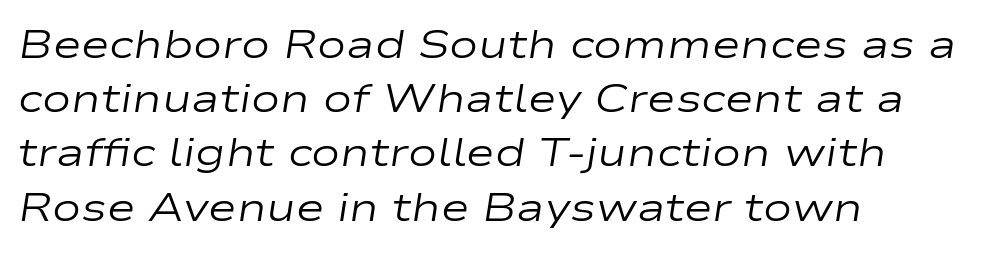
{"italic": "yes", "lean": "right", "slant_degrees": 9, "bold": "no", "weight": "regular", "width": "wide", "stroke_contrast": "low", "x_height": "medium", "monospaced": "no", "underline": "no", "align": "left", "line_spacing": "normal", "line_spacing_ratio": 1.39, "letter_spacing": "normal", "letter_spacing_em": 0.0, "glyph_px": 39}
